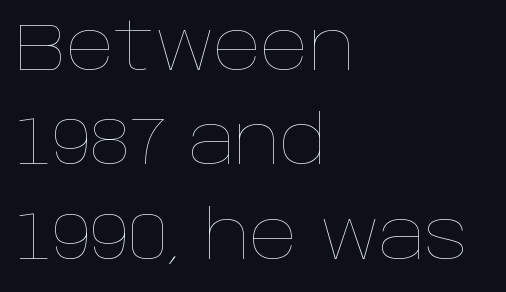
The image shows 67 px thin type, upright; set left-aligned, normal line spacing (1.41x), normal letter spacing, not underlined; low stroke contrast and a large x-height.
